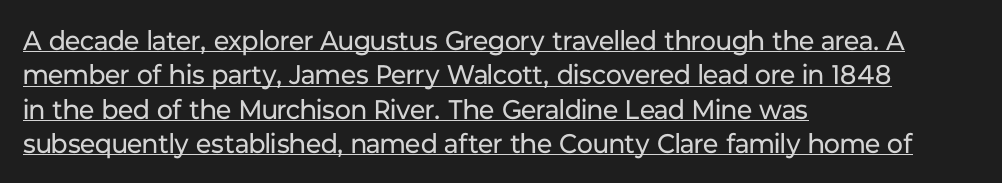
No italicization has been applied; the sample stays upright. This sample is left-justified, so line endings fall wherever the words run out. Whoever set this chose a conventional vertical rhythm. Weight class: somewhere from thin through regular.
